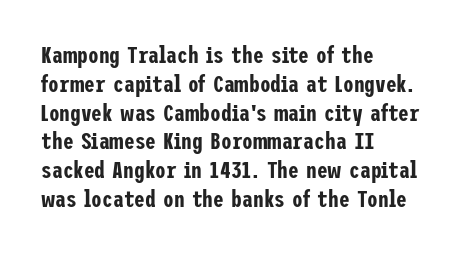
Q: Is the text italic (slanted)? A: No, it is upright.
Q: Is the text underlined? A: No.
Q: How is the paragraph aligned? A: Left-aligned.
Q: Is the spacing between letters normal or unusually wide? A: Normal.
